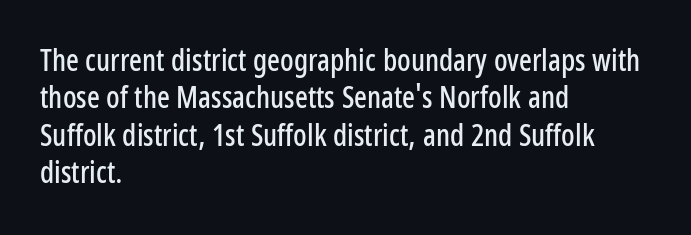
The baseline area is clear. What's the leading like? Ordinary, nothing unusual. You could not count columns in this text — the font is proportionally spaced. Rendered with straight, roman letterforms. The tracking reads as untouched default to a designer's eye.
